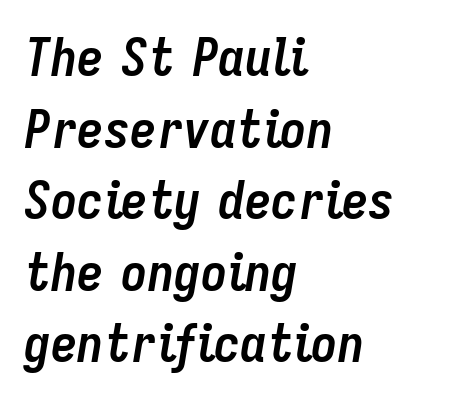
The image shows 53 px semibold, condensed type, italic (leaning right); set left-aligned, normal line spacing (1.35x), normal letter spacing, not underlined; low stroke contrast and a medium x-height.
